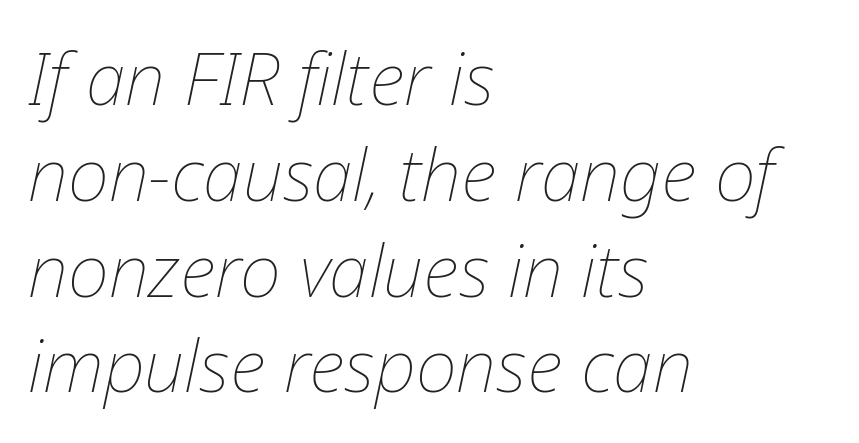
Honestly, there is no underline to notice here at all. Students, note that the glyphs here touch the page at normal intervals. An italicized treatment has been applied to the whole sample. Here the designer chose a conventional face with non-uniform glyph widths.
